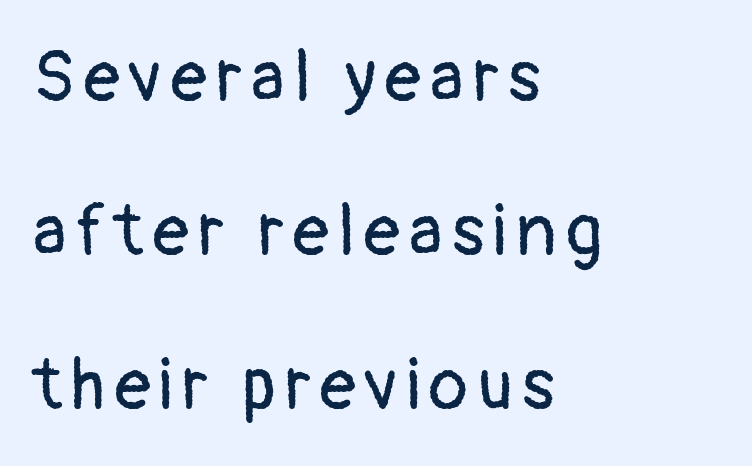
Each new line begins a long way beneath the previous one. You could not count columns in this text — the font is proportionally spaced. A light-to-regular cut is what we see here. To sum up the face: it is a sans, with no serifs.
